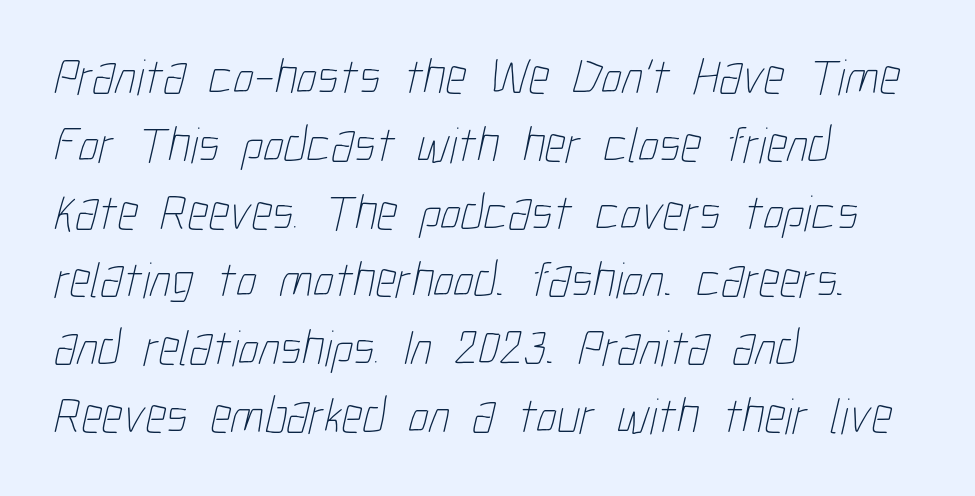
{"bold": "no", "weight": "thin", "width": "condensed", "stroke_contrast": "low", "x_height": "medium", "monospaced": "no", "underline": "no", "align": "left", "line_spacing": "normal", "line_spacing_ratio": 1.33, "letter_spacing": "normal", "letter_spacing_em": 0.0, "glyph_px": 51}
